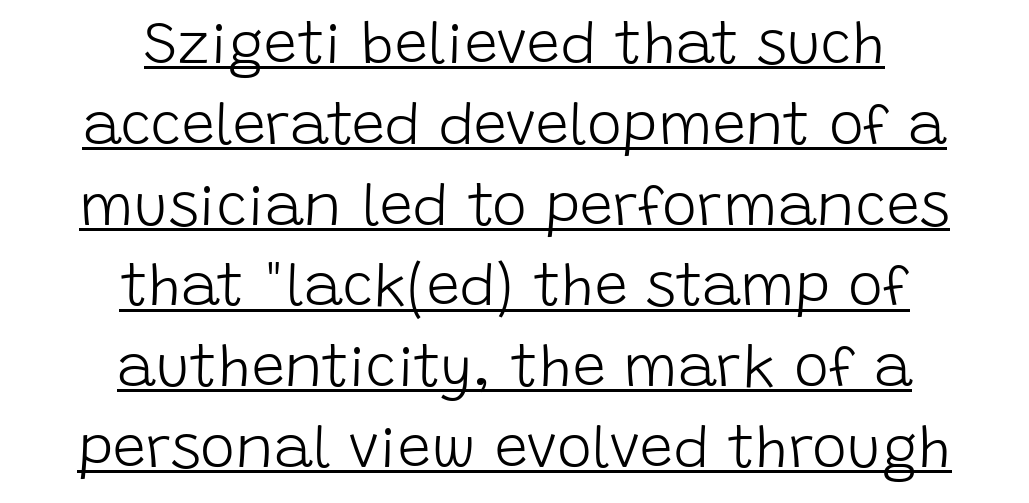
Proportional: the letters do not fall into vertical columns. Unlike a traditional serif, this face leaves its strokes unadorned. Stems and bowls with no extra thickness — not bold. Characters remain perfectly vertical along every line. A continuous stroke trails under the words, as in a hyperlink. The letters sit at their default tracking, neither squeezed nor spread.
